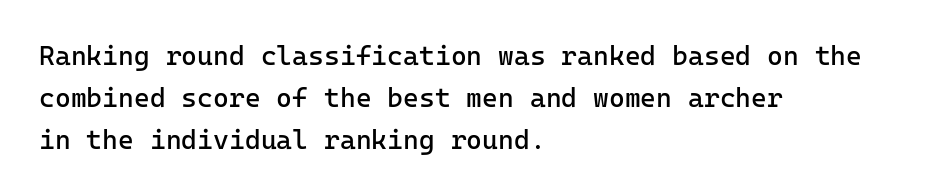
Q: Is the text bold? A: No.
Q: Is the text italic (slanted)? A: No, it is upright.
Q: Is the text underlined? A: No.
Q: How is the paragraph aligned? A: Left-aligned.
Q: Is the spacing between letters normal or unusually wide? A: Normal.
Q: Is the spacing between lines tight, normal or loose? A: Normal.
